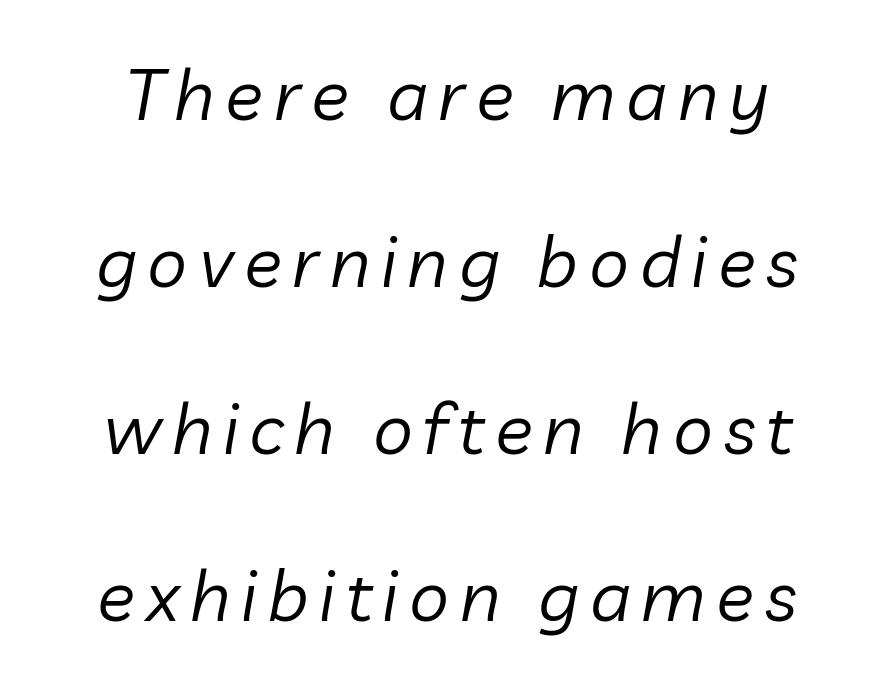
The image shows 71 px regular-weight type, italic (leaning right); set loose line spacing (2.35x), not underlined; low stroke contrast and a medium x-height.
